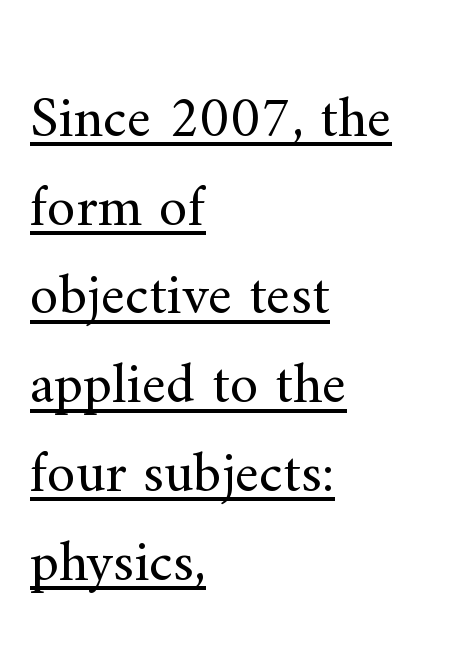
The passage shown stacks its lines at a standard gap. On a weight scale, this lands at 450 or below. The rendering anchors every line to the left-hand side. Each letter keeps its own natural width here, so spacing adapts to shape. Is there an underline? Yes — a line sits under the letters. Students, note that the glyphs here touch the page at normal intervals.
